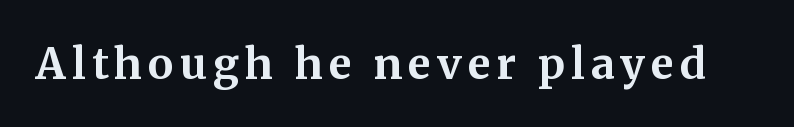
Q: Is the text bold? A: Yes.
Q: Is the text italic (slanted)? A: No, it is upright.
Q: Is the typeface a serif or a sans-serif typeface? A: Serif.
Q: Is the text underlined? A: No.
Q: Width (condensed, normal, or wide)? A: Normal.
Q: Stroke contrast? A: Medium.
Q: x-height? A: Medium.
Q: Monospaced? A: No.
